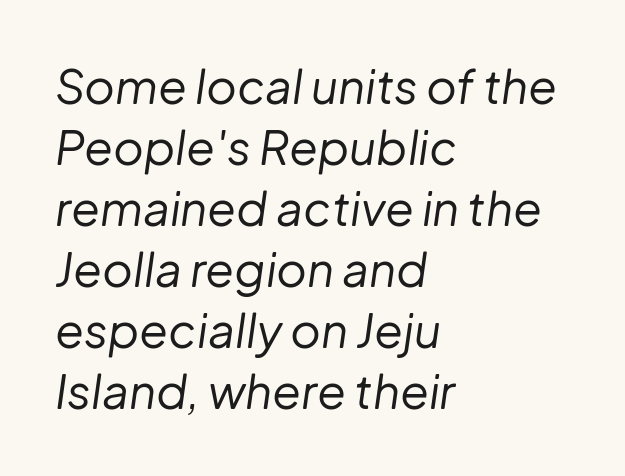
{"italic": "yes", "lean": "right", "slant_degrees": 8, "bold": "no", "weight": "regular", "width": "normal", "stroke_contrast": "low", "x_height": "medium", "monospaced": "no", "underline": "no", "align": "left", "line_spacing": "normal", "line_spacing_ratio": 1.3, "letter_spacing": "normal", "letter_spacing_em": 0.0, "glyph_px": 47}
